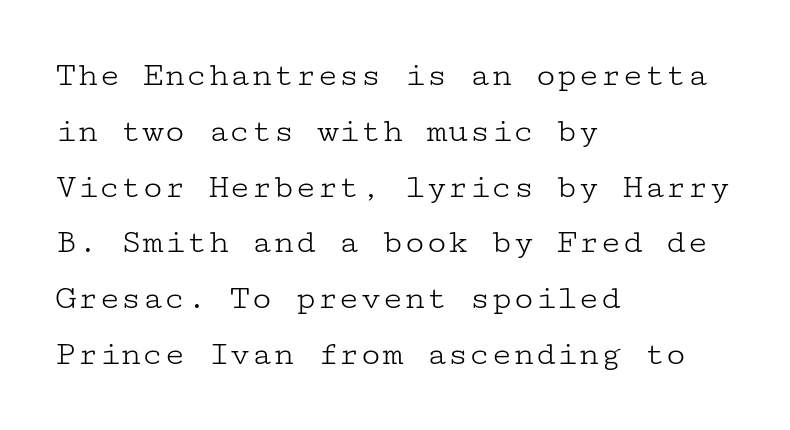
Every row of glyphs begins at an identical x-position on the left. Ascenders rise straight up at ninety degrees. Notice how descenders clear the ascenders below comfortably — that's standard leading. Characters follow at the spacing the type designer built in. This reads as an unemphasized weight, regular at the heaviest.
